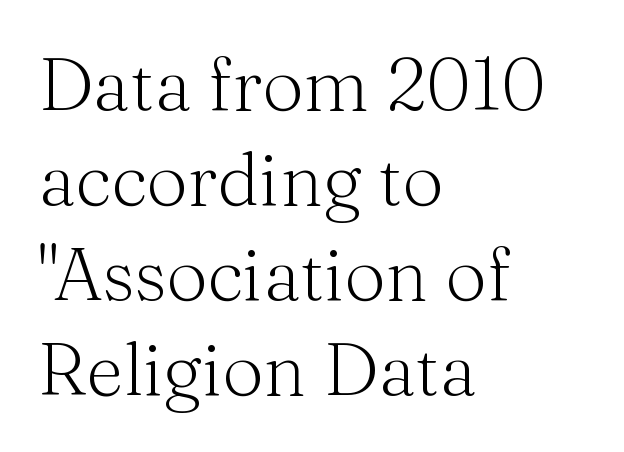
{"serif": "yes", "italic": "no", "bold": "no", "weight": "light", "width": "normal", "stroke_contrast": "medium", "x_height": "medium", "monospaced": "no", "underline": "no", "align": "left", "line_spacing": "normal", "line_spacing_ratio": 1.3, "letter_spacing": "normal", "letter_spacing_em": 0.0, "glyph_px": 73}
